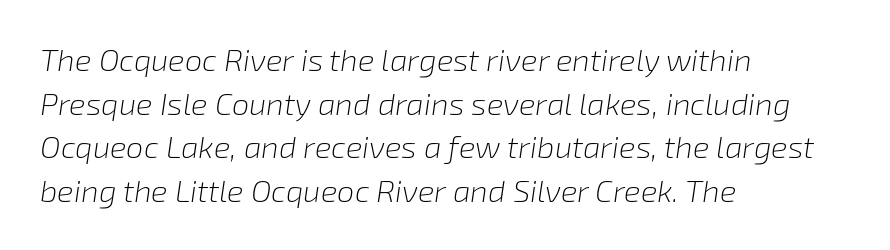
{"italic": "yes", "lean": "right", "slant_degrees": 8, "bold": "no", "weight": "light", "width": "normal", "stroke_contrast": "low", "x_height": "medium", "monospaced": "no", "underline": "no", "align": "left", "line_spacing": "normal", "line_spacing_ratio": 1.41, "letter_spacing": "normal", "letter_spacing_em": 0.0, "glyph_px": 31}
